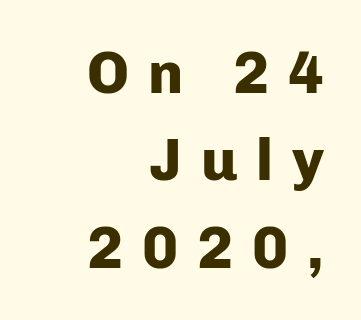
The image shows 59 px heavy sans-serif type, upright; set right-aligned, normal line spacing (1.48x), unusually wide letter spacing (+0.32 em), not underlined; low stroke contrast and a medium x-height.
